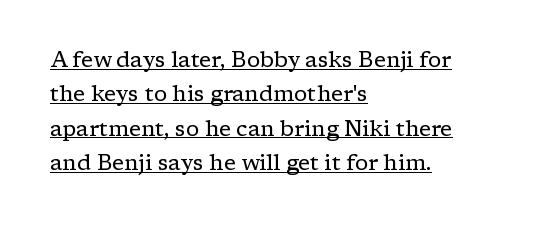
Q: Is the text bold? A: No.
Q: Is the text italic (slanted)? A: No, it is upright.
Q: Is the text underlined? A: Yes.
Q: How is the paragraph aligned? A: Left-aligned.
Q: Is the spacing between letters normal or unusually wide? A: Normal.
Q: Is the spacing between lines tight, normal or loose? A: Normal.
